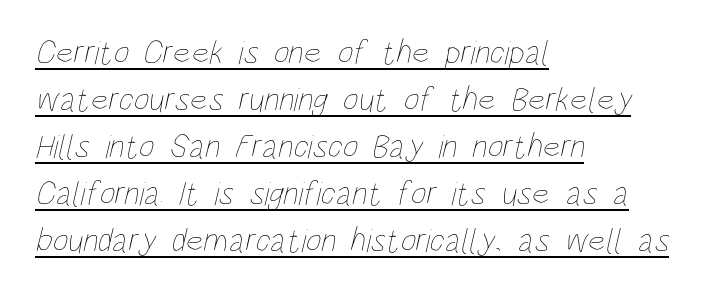
A student would call this left alignment; a typographer would say flush left, rag right. Quick note: underline on. The space between consecutive lines is moderate. You could not count columns in this text — the font is proportionally spaced. Spacing between characters is what you'd get straight out of the box.
